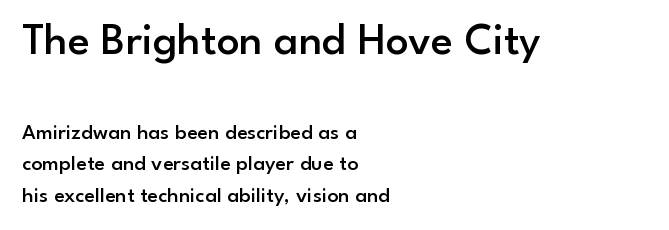
Q: Is the text bold? A: Semi-bold.
Q: Is the text italic (slanted)? A: No, it is upright.
Q: Is the typeface a serif or a sans-serif typeface? A: Sans-serif.
Q: Is the text underlined? A: No.
Q: How is the paragraph aligned? A: Left-aligned.
Q: Is the spacing between letters normal or unusually wide? A: Normal.
Q: Is the spacing between lines tight, normal or loose? A: Normal.
Q: Which block of text is set in a larger size, the first (top) or the second (bottom)? A: The first (top) one.
Q: Width (condensed, normal, or wide)? A: Normal.
Q: Stroke contrast? A: Low.
Q: x-height? A: Small.
Q: Monospaced? A: No.
